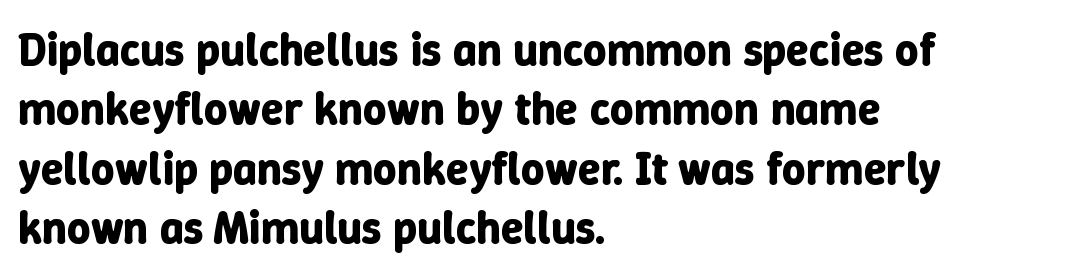
Q: Is the text bold? A: Yes.
Q: Is the text italic (slanted)? A: No, it is upright.
Q: Is the text underlined? A: No.
Q: How is the paragraph aligned? A: Left-aligned.
Q: Is the spacing between letters normal or unusually wide? A: Normal.
Q: Is the spacing between lines tight, normal or loose? A: Normal.
Q: Width (condensed, normal, or wide)? A: Normal.
Q: Stroke contrast? A: Low.
Q: x-height? A: Medium.
Q: Monospaced? A: No.
